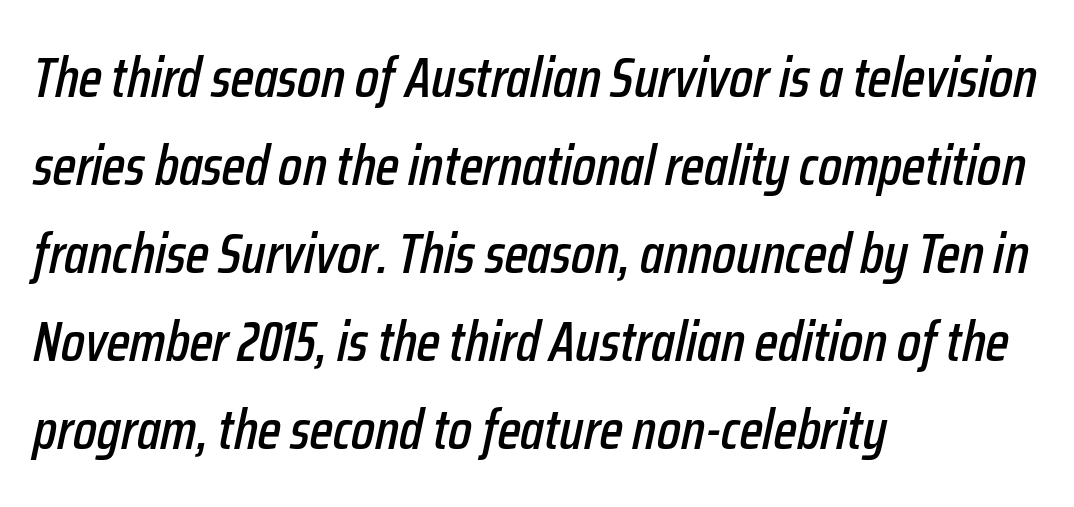
Q: Is the text italic (slanted)? A: Yes, it leans right by about 12 degrees.
Q: Is the text underlined? A: No.
Q: How is the paragraph aligned? A: Left-aligned.
Q: Is the spacing between letters normal or unusually wide? A: Normal.
Q: Is the spacing between lines tight, normal or loose? A: Normal.
Q: Width (condensed, normal, or wide)? A: Condensed.
Q: Stroke contrast? A: Low.
Q: x-height? A: Medium.
Q: Monospaced? A: No.
